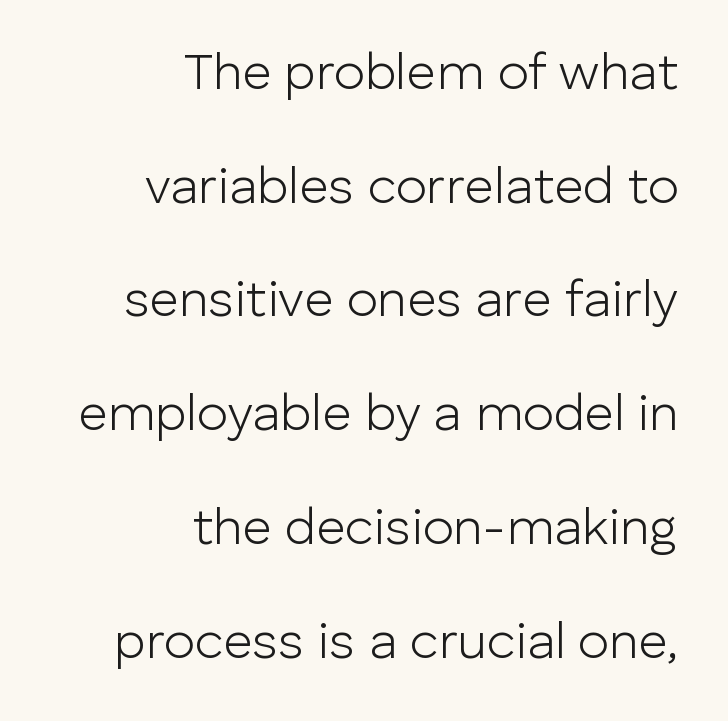
The image shows 51 px light sans-serif type, upright; set right-aligned, loose line spacing (2.23x), normal letter spacing, not underlined; low stroke contrast and a medium x-height.
